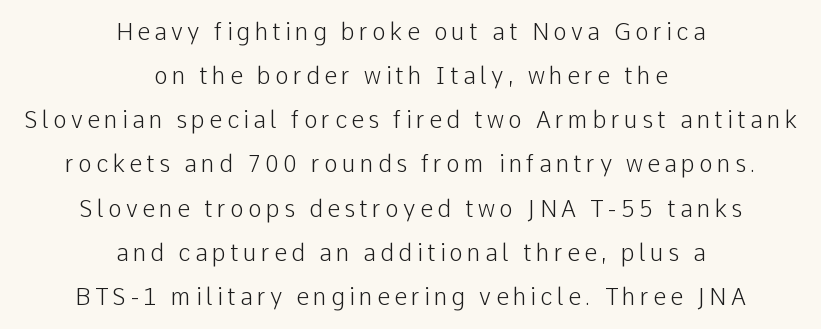
Q: Is the text bold? A: No.
Q: Is the text italic (slanted)? A: No, it is upright.
Q: Is the text underlined? A: No.
Q: How is the paragraph aligned? A: Centered.
Q: Is the spacing between lines tight, normal or loose? A: Loose.
